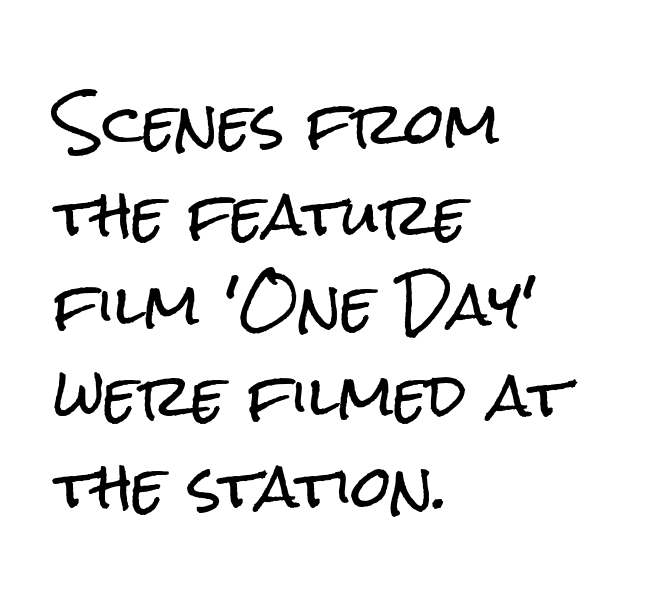
Q: Is the text italic (slanted)? A: No, it is upright.
Q: Is the typeface a serif or a sans-serif typeface? A: Sans-serif.
Q: Is the text underlined? A: No.
Q: How is the paragraph aligned? A: Left-aligned.
Q: Is the spacing between letters normal or unusually wide? A: Normal.
Q: Is the spacing between lines tight, normal or loose? A: Normal.
Q: Width (condensed, normal, or wide)? A: Condensed.
Q: Stroke contrast? A: Low.
Q: x-height? A: Medium.
Q: Monospaced? A: No.
